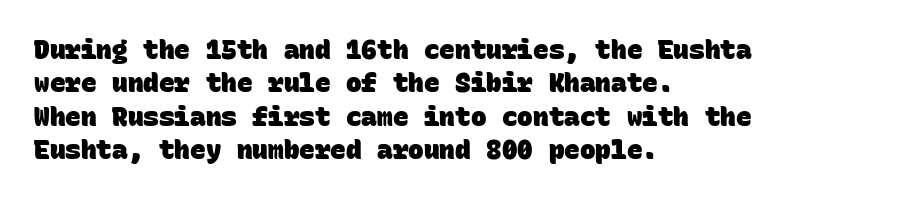
Q: Is the text bold? A: Yes.
Q: Is the text underlined? A: No.
Q: How is the paragraph aligned? A: Left-aligned.
Q: Is the spacing between letters normal or unusually wide? A: Normal.
Q: Is the spacing between lines tight, normal or loose? A: Normal.
